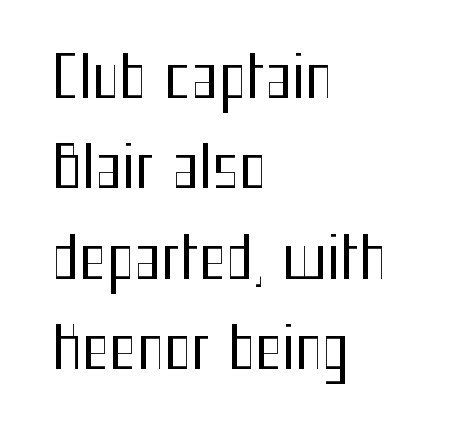
{"serif": "no", "italic": "no", "bold": "no", "weight": "regular", "width": "condensed", "stroke_contrast": "medium", "x_height": "medium", "monospaced": "no", "underline": "no", "align": "left", "line_spacing": "normal", "line_spacing_ratio": 1.56, "letter_spacing": "normal", "letter_spacing_em": 0.0, "glyph_px": 58}
